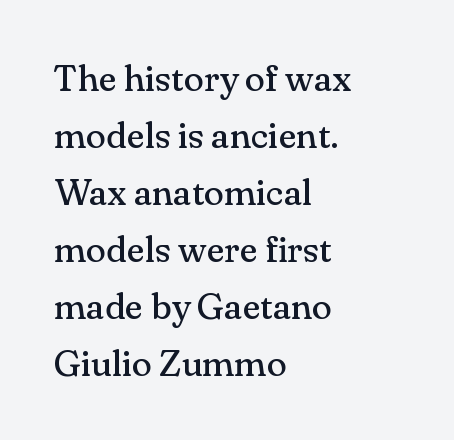
The characters display serif detailing at their extremities. Each stroke keeps to a modest, everyday thickness or less. A bare baseline throughout the passage. The leading is moderate, giving the passage an even texture.
